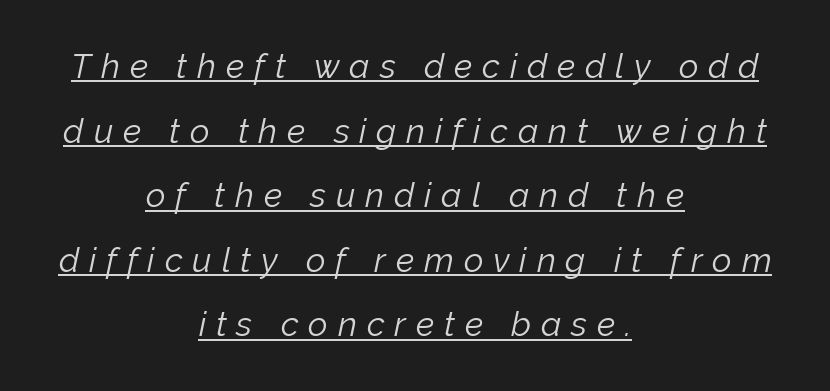
{"italic": "yes", "lean": "right", "slant_degrees": 12, "bold": "no", "weight": "light", "width": "normal", "stroke_contrast": "low", "x_height": "medium", "monospaced": "no", "underline": "yes", "align": "center", "line_spacing": "loose", "line_spacing_ratio": 1.9, "letter_spacing": "wide", "letter_spacing_em": 0.29, "glyph_px": 34}
